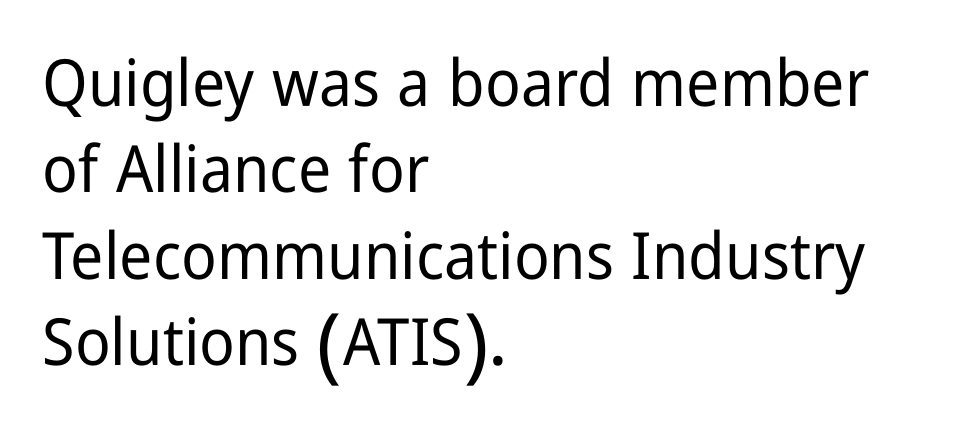
{"serif": "no", "italic": "no", "width": "condensed", "stroke_contrast": "low", "x_height": "medium", "monospaced": "no", "underline": "no", "align": "left", "line_spacing": "normal", "line_spacing_ratio": 1.33, "letter_spacing": "normal", "letter_spacing_em": 0.0, "glyph_px": 65}
